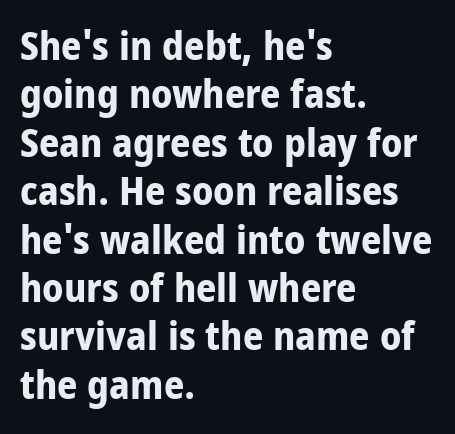
The image shows 40 px bold, condensed sans-serif type, upright; set left-aligned, line spacing 1.21x, normal letter spacing, not underlined; low stroke contrast and a large x-height.
